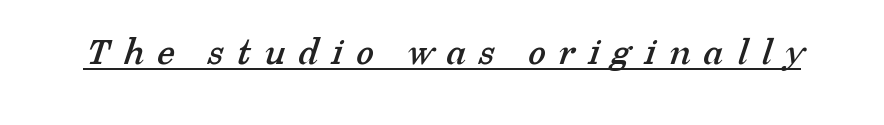
You can tell from the footed stems that serif type was used. Inter-character spacing is expanded well beyond the font's built-in metrics. What decoration does the sample have? An underline. Looks like regular typesetting: each glyph gets only the width it needs.
